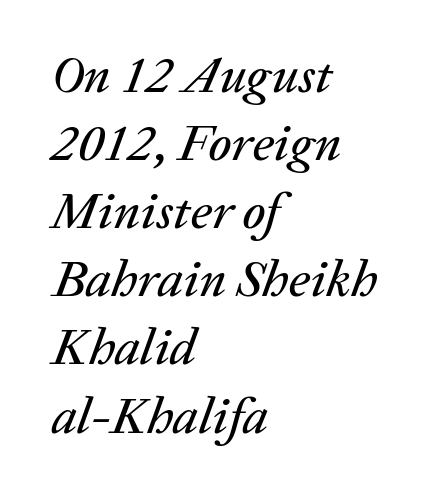
{"italic": "yes", "lean": "right", "slant_degrees": 20, "width": "normal", "stroke_contrast": "low", "x_height": "medium", "monospaced": "no", "underline": "no", "align": "left", "line_spacing": "normal", "line_spacing_ratio": 1.31, "letter_spacing": "normal", "letter_spacing_em": 0.0, "glyph_px": 52}
